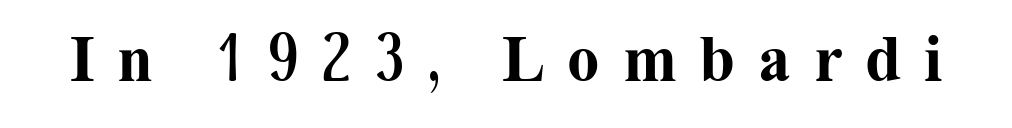
Q: Is the text bold? A: Yes.
Q: Is the text italic (slanted)? A: No, it is upright.
Q: Is the typeface a serif or a sans-serif typeface? A: Serif.
Q: Is the text underlined? A: No.
Q: Is the spacing between letters normal or unusually wide? A: Unusually wide.
Q: Width (condensed, normal, or wide)? A: Normal.
Q: Stroke contrast? A: Medium.
Q: x-height? A: Medium.
Q: Monospaced? A: No.
